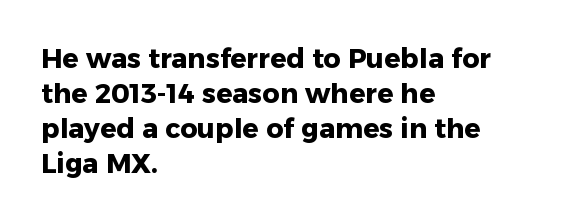
Is there much room between lines? A standard amount, neither cramped nor airy. Emphasis by weight is at full strength: bold. Each word holds together tightly as a unit, with standard inter-letter gaps. Rule under the text: the space is simply empty. Style check: upright. Does the copy run flush right? No — it runs flush left.
